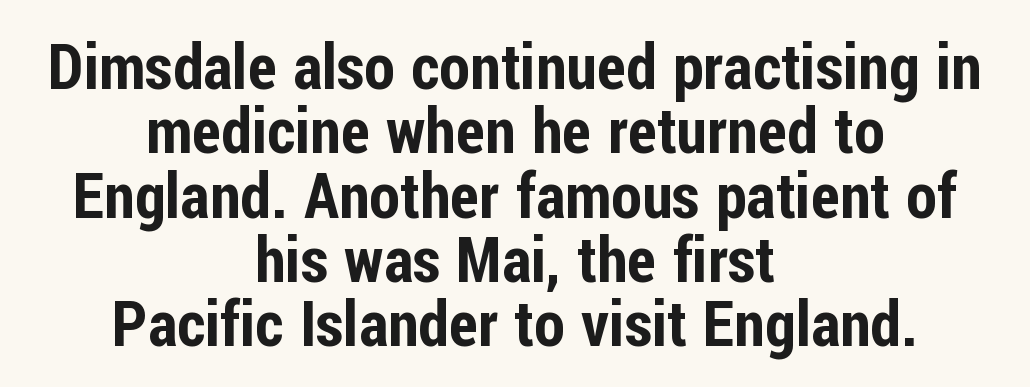
The face used here is a sans, in the tradition of grotesques and geometrics. The text block is weighted toward neither margin, spreading evenly from the middle. This rendering leaves character spacing at its baseline value. Quick note: underline off.
